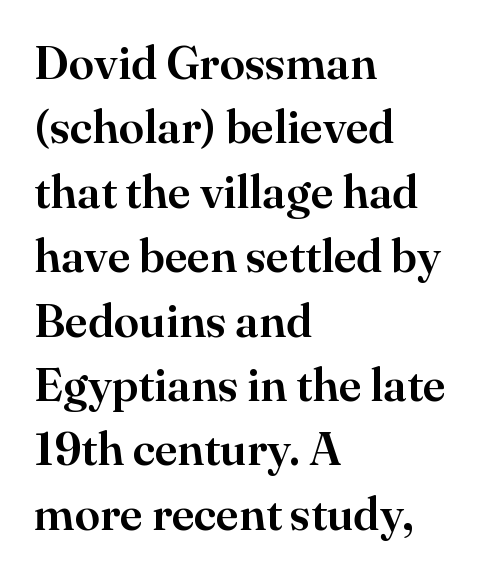
The image shows 46 px serif type, upright; set left-aligned, normal line spacing (1.4x), normal letter spacing, not underlined; high stroke contrast and a small x-height.
